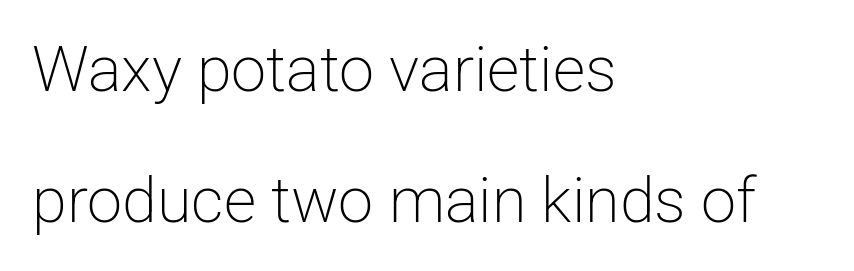
A typesetter would mark this as roman, not italic. Characters follow at the spacing the type designer built in. Leading is clearly above the norm, producing a sparse column. You can tell from the bare stems that sans-serif type was used. The rag falls on the right side of this text block.
